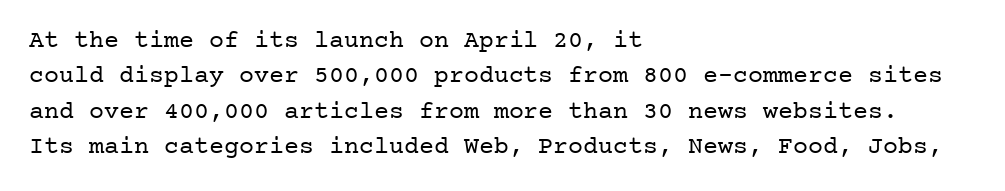
Q: Is the text bold? A: No.
Q: Is the text italic (slanted)? A: No, it is upright.
Q: Is the text underlined? A: No.
Q: How is the paragraph aligned? A: Left-aligned.
Q: Is the spacing between letters normal or unusually wide? A: Normal.
Q: Is the spacing between lines tight, normal or loose? A: Normal.
